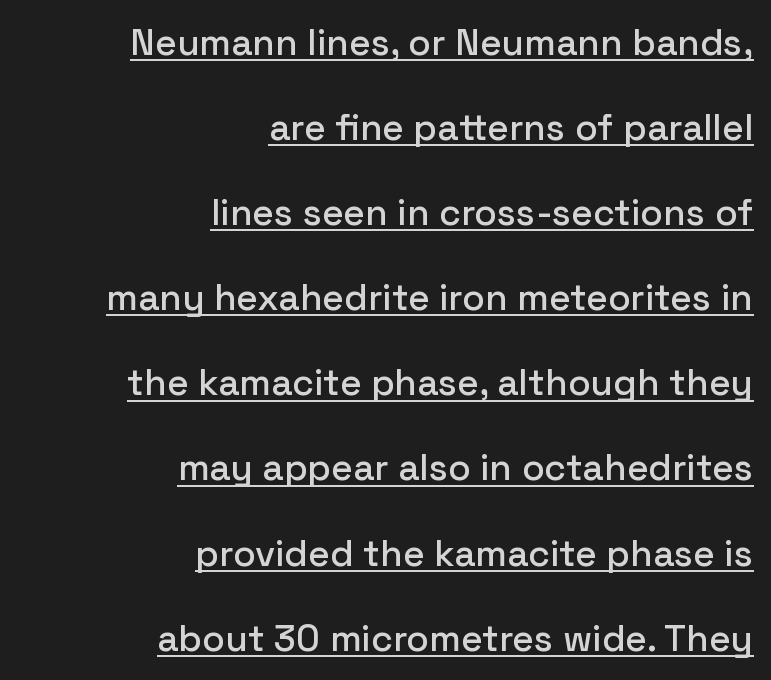
No extra tracking has been applied to these lines. Looks like regular typesetting: each glyph gets only the width it needs. Baseline-to-baseline distance is far greater than the letter height. The axis of the letterforms is exactly vertical. Nope, no serifs anywhere on these letters.
